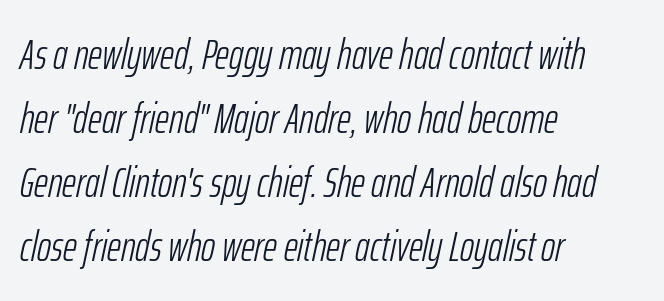
Short note: letters normally spaced. No chunkiness to these letters — they're not bold. The rendering applies a slant to the glyphs. Spacing verdict: proportional, widths tailored to each character. One-word summary of the alignment: left.
